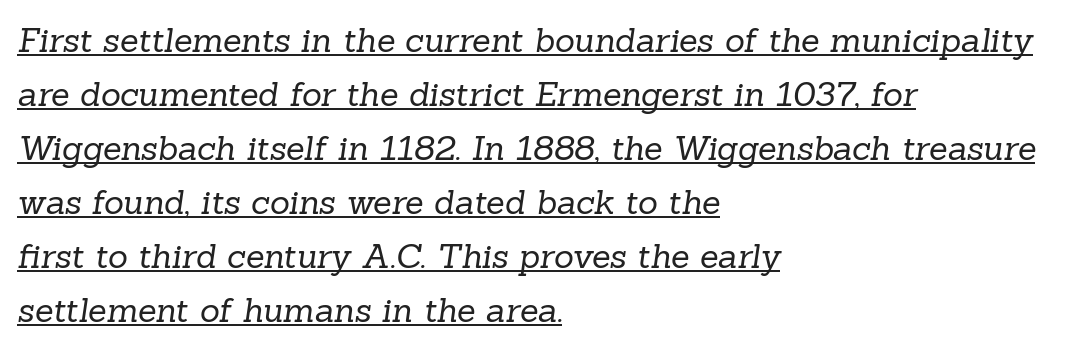
The image shows 34 px regular-weight serif type; set left-aligned, normal line spacing (1.59x), normal letter spacing, underlined; low stroke contrast and a medium x-height.
